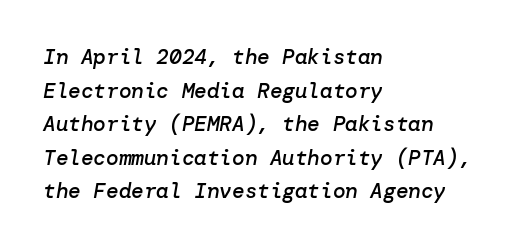
{"italic": "yes", "lean": "right", "slant_degrees": 10, "bold": "semi", "underline": "no", "align": "left", "line_spacing": "normal", "line_spacing_ratio": 1.6, "letter_spacing": "normal", "letter_spacing_em": 0.0, "glyph_px": 21}
